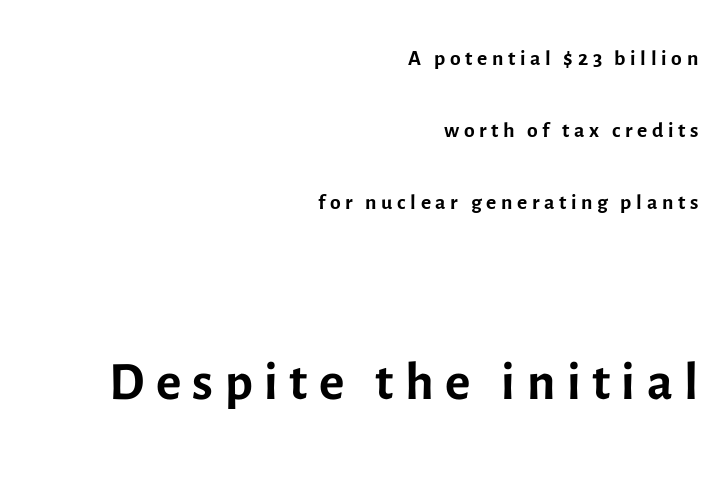
Is the type heavy? It reads as light-to-regular instead. The zone under the glyphs is completely vacant. What's the leading like? Stretched, with rows far apart. Proportional: the letters do not fall into vertical columns. These lines are composed in type without serifs.
